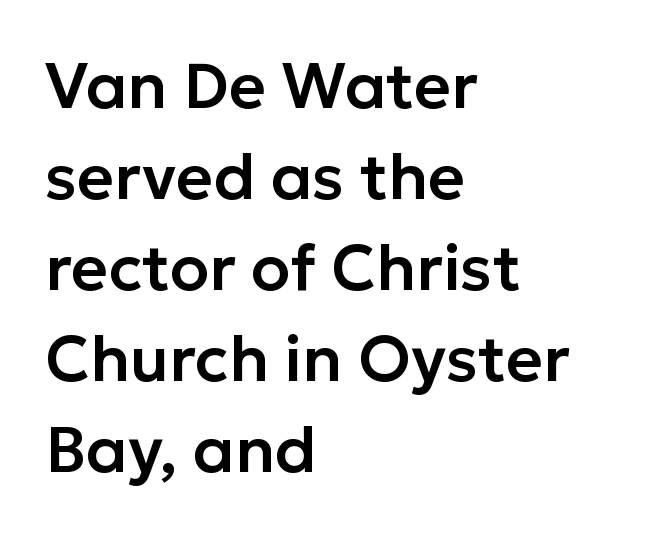
The image shows 64 px sans-serif type, upright; set left-aligned, normal line spacing (1.42x), normal letter spacing, not underlined; low stroke contrast and a medium x-height.
